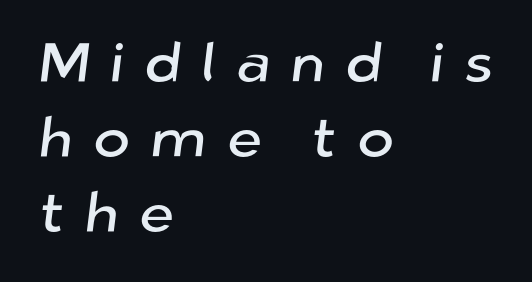
Honestly, the letter spacing is so wide it's the main thing you notice. Letters rest on an invisible, unmarked baseline. Baseline-to-baseline distance is the conventional proportion of letter height. Classification — sans serif.
